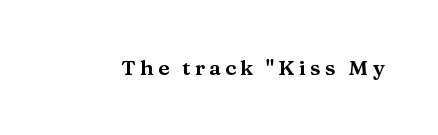
The string is rendered with underlining switched off. Does extra space separate the letters? Yes, quite a lot of it. Quick note: not italic, upright.
